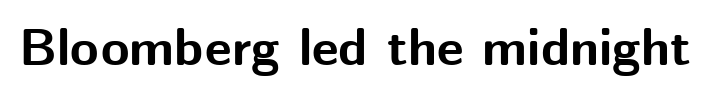
Q: Is the text bold? A: Yes.
Q: Is the text italic (slanted)? A: No, it is upright.
Q: Is the typeface a serif or a sans-serif typeface? A: Sans-serif.
Q: Is the text underlined? A: No.
Q: Is the spacing between letters normal or unusually wide? A: Normal.
Q: Width (condensed, normal, or wide)? A: Normal.
Q: Stroke contrast? A: Medium.
Q: x-height? A: Medium.
Q: Monospaced? A: No.
